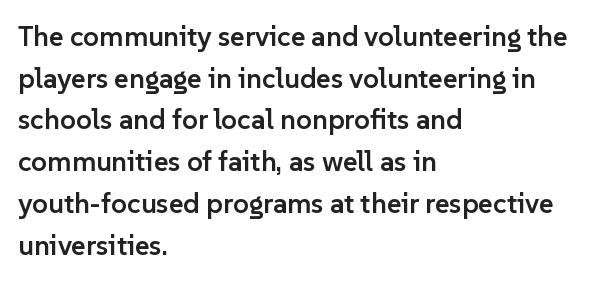
Q: Is the text bold? A: Semi-bold.
Q: Is the text italic (slanted)? A: No, it is upright.
Q: Is the typeface a serif or a sans-serif typeface? A: Sans-serif.
Q: Is the text underlined? A: No.
Q: How is the paragraph aligned? A: Left-aligned.
Q: Is the spacing between letters normal or unusually wide? A: Normal.
Q: Is the spacing between lines tight, normal or loose? A: Normal.
Q: Width (condensed, normal, or wide)? A: Normal.
Q: Stroke contrast? A: Low.
Q: x-height? A: Medium.
Q: Monospaced? A: No.
